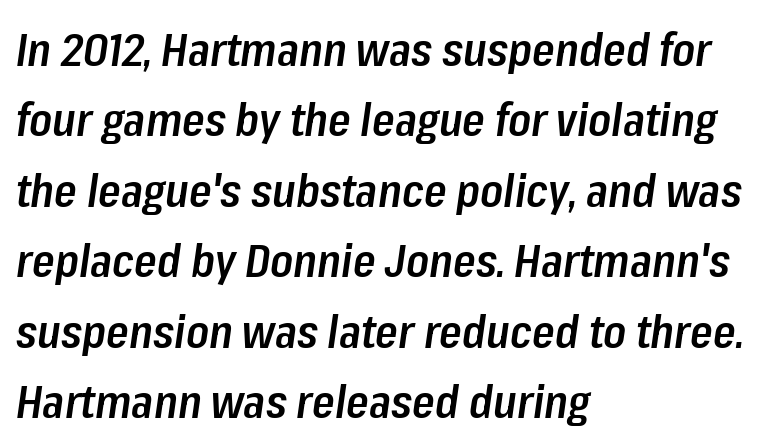
Nobody touched the tracking dial on this one. What's the leading like? Ordinary, nothing unusual. Horizontally, the lines are justified to the leading edge only. The rendering uses a semibold face; strokes are thickened but not to full bold. The font's italic variant was chosen for this text. The rendering uses natural spacing where letterforms have individual widths.
